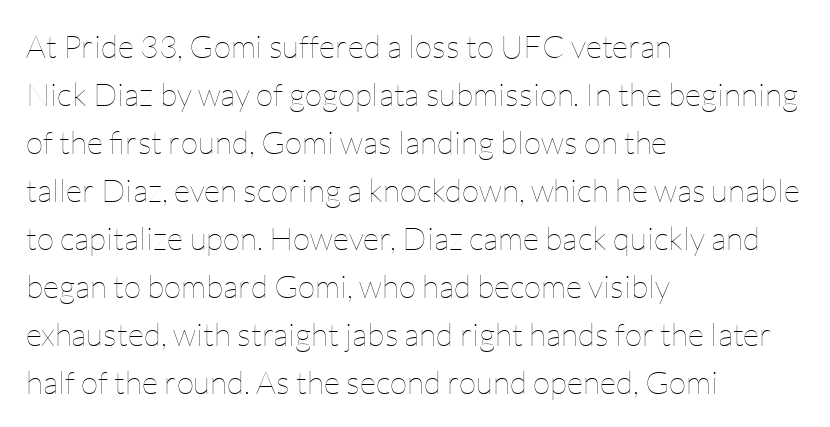
The strokes carry an ordinary text weight at most. Has an underline been added? It has not. The line-height multiplier appears to be the usual default. The typography opts for an upright posture over an oblique one. This sample has the flowing, uneven cadence of proportional lettering.
